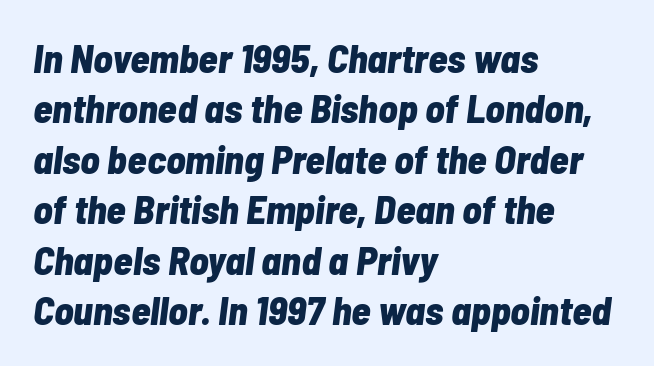
{"italic": "yes", "lean": "right", "slant_degrees": 7, "bold": "yes", "weight": "bold", "width": "condensed", "stroke_contrast": "low", "x_height": "medium", "monospaced": "no", "underline": "no", "align": "left", "line_spacing": "normal", "line_spacing_ratio": 1.26, "letter_spacing": "normal", "letter_spacing_em": 0.0, "glyph_px": 40}
